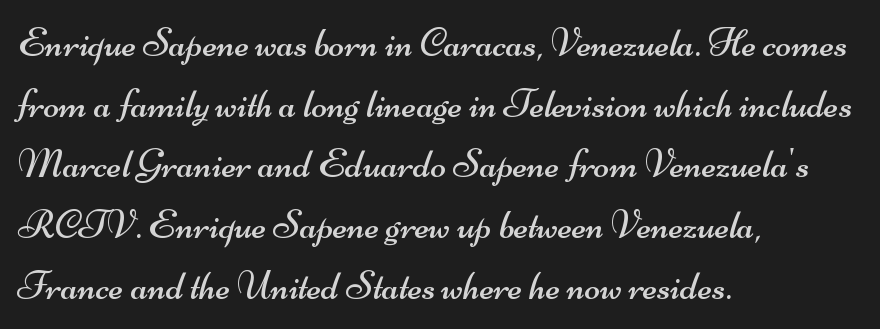
Stroke thickness stays within the range of a standard reading face or lighter. Descenders are the only things crossing below the line. The face used here is proportionally spaced, like ordinary book or web type. Normally led — the rows are evenly, conventionally spaced.
